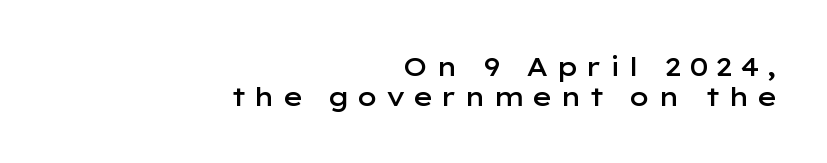
Q: Is the text bold? A: Semi-bold.
Q: Is the text italic (slanted)? A: No, it is upright.
Q: Is the text underlined? A: No.
Q: How is the paragraph aligned? A: Right-aligned.
Q: Is the spacing between letters normal or unusually wide? A: Unusually wide.
Q: Is the spacing between lines tight, normal or loose? A: Tight.
